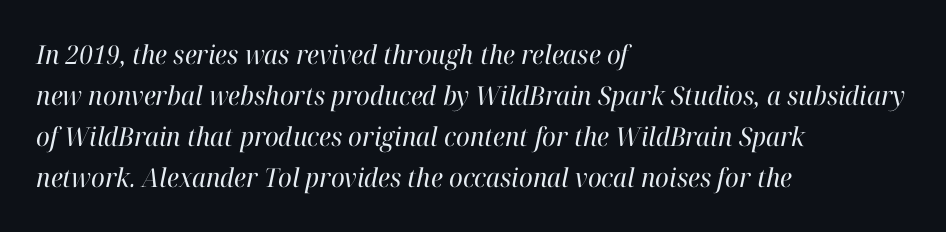
In terms of leading, this rendering sits right in the middle. The glyphs look as if they've been sheared to an angle. Typeset ragged right — the left edge is the straight one. The cut favours lightness, reaching ordinary text weight at its darkest. Quick note: underline off.
